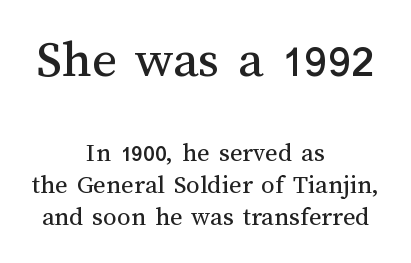
The image shows 54 px regular-weight type, upright; set centered, line spacing 1.18x, normal letter spacing, not underlined; the first (top) block is 2.0x larger; medium stroke contrast and a medium x-height.
